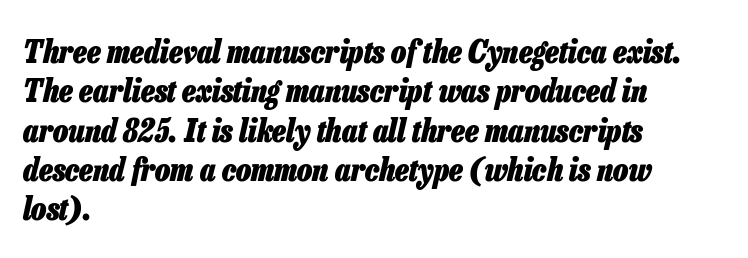
The face used here is proportionally spaced, like ordinary book or web type. A typesetter would call this zero additional tracking. Typesetter's note: full bold, strokes at maximum text heaviness. Only glyphs here, with clear space below each row.
